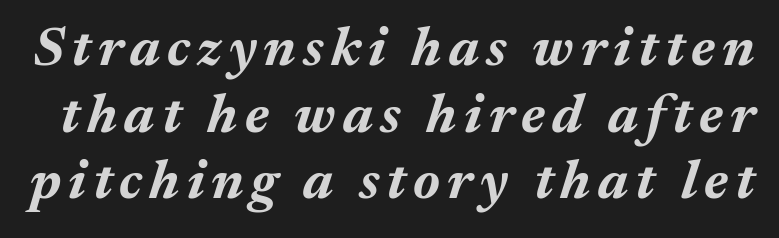
The image shows 55 px bold type, italic (leaning right); set line spacing 1.21x, not underlined; medium stroke contrast and a medium x-height.
